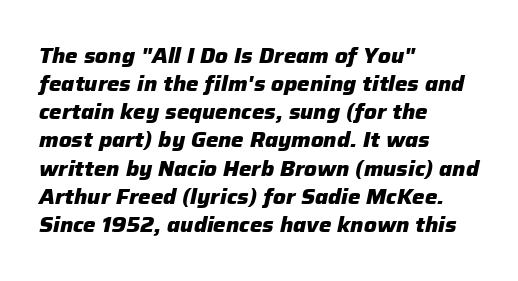
{"italic": "yes", "lean": "right", "slant_degrees": 12, "bold": "yes", "underline": "no", "align": "left", "line_spacing": "normal", "line_spacing_ratio": 1.34, "letter_spacing": "normal", "letter_spacing_em": 0.0, "glyph_px": 21}
